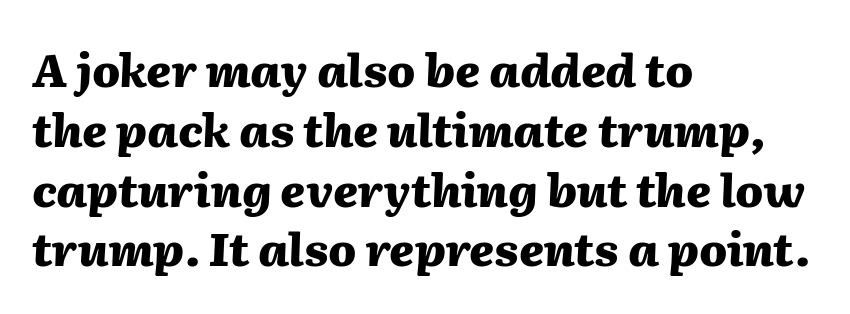
Q: Is the text bold? A: Yes.
Q: Is the text italic (slanted)? A: Yes, it leans right by about 2 degrees.
Q: Is the text underlined? A: No.
Q: How is the paragraph aligned? A: Left-aligned.
Q: Is the spacing between letters normal or unusually wide? A: Normal.
Q: Is the spacing between lines tight, normal or loose? A: Normal.
Q: Width (condensed, normal, or wide)? A: Normal.
Q: Stroke contrast? A: Medium.
Q: x-height? A: Medium.
Q: Monospaced? A: No.
